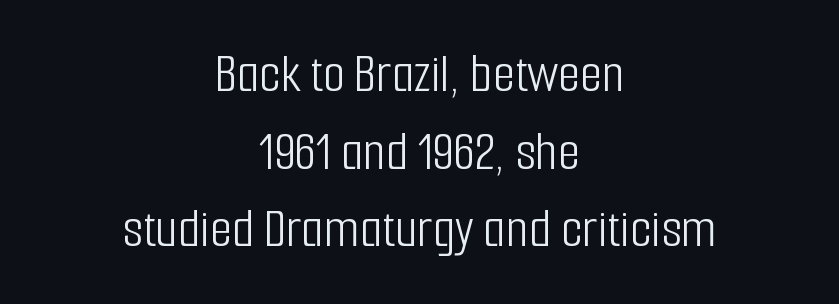
Q: Is the text bold? A: No.
Q: Is the text italic (slanted)? A: No, it is upright.
Q: Is the typeface a serif or a sans-serif typeface? A: Sans-serif.
Q: Is the text underlined? A: No.
Q: How is the paragraph aligned? A: Centered.
Q: Is the spacing between letters normal or unusually wide? A: Normal.
Q: Is the spacing between lines tight, normal or loose? A: Normal.
Q: Width (condensed, normal, or wide)? A: Condensed.
Q: Stroke contrast? A: Low.
Q: x-height? A: Medium.
Q: Monospaced? A: No.
